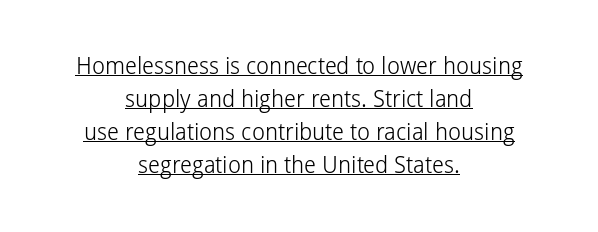
The image shows 23 px text type, upright; set centered, normal line spacing (1.44x), normal letter spacing, underlined.
